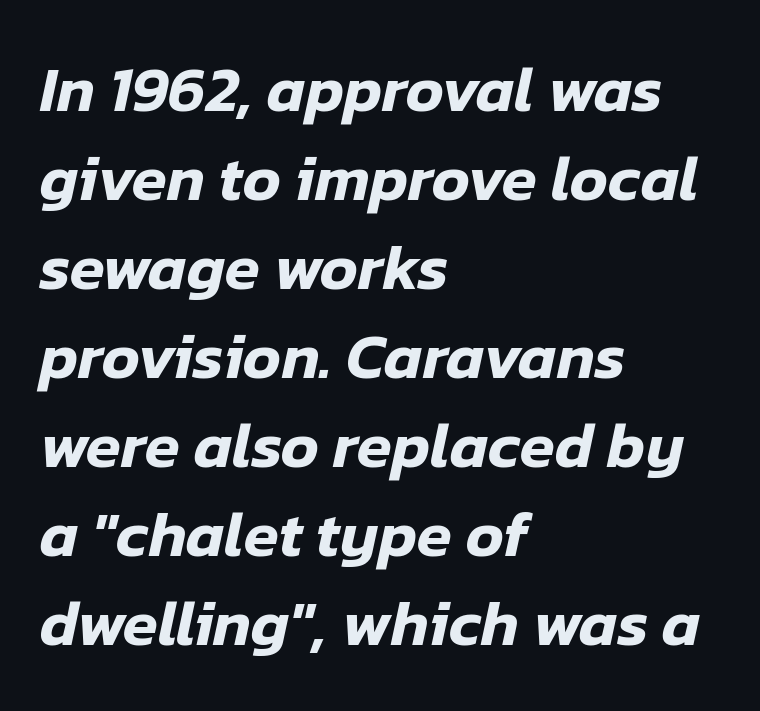
Q: Is the text italic (slanted)? A: Yes, it leans right by about 12 degrees.
Q: Is the text underlined? A: No.
Q: How is the paragraph aligned? A: Left-aligned.
Q: Is the spacing between letters normal or unusually wide? A: Normal.
Q: Is the spacing between lines tight, normal or loose? A: Normal.
Q: Width (condensed, normal, or wide)? A: Normal.
Q: Stroke contrast? A: Low.
Q: x-height? A: Medium.
Q: Monospaced? A: No.
